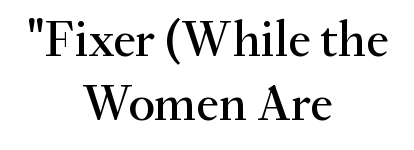
Caption: standard tracking, unaltered. Honestly, there is no underline to notice here at all. The setting favours the middle, as headings and verse often do. The typeface chosen for these lines features serifs. Each new line begins a customary step beneath the previous one. In terms of posture, this sample is upright.
